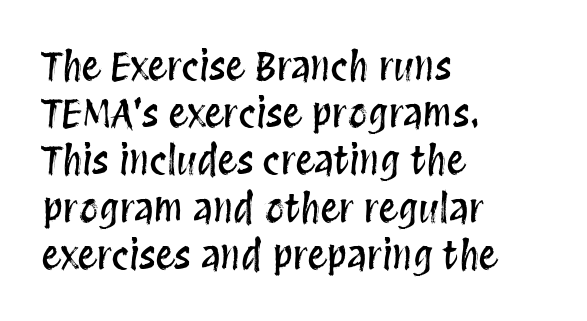
{"italic": "no", "width": "condensed", "stroke_contrast": "medium", "x_height": "large", "monospaced": "no", "underline": "no", "align": "left", "line_spacing_ratio": 1.21, "letter_spacing": "normal", "letter_spacing_em": 0.0, "glyph_px": 39}
